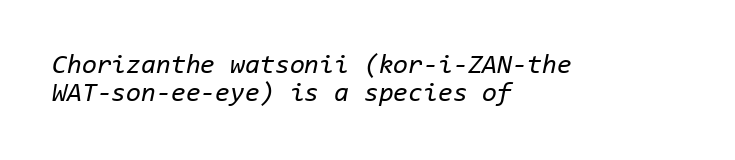
Summary of vertical rhythm: compact, with narrow interline spacing. Leftover space on each line is placed entirely after the last word. Characters are canted at an angle relative to the baseline's perpendicular. The weight tops out at a normal text grade. Compared with typical body copy, the letter spacing here is the same. Nobody drew a line under any word here.
